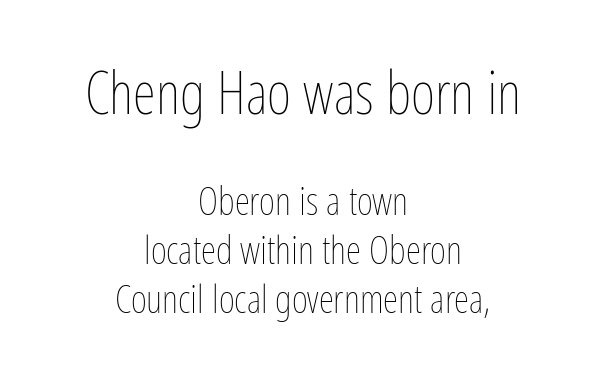
Q: Is the text bold? A: No.
Q: Is the text italic (slanted)? A: No, it is upright.
Q: Is the text underlined? A: No.
Q: How is the paragraph aligned? A: Centered.
Q: Is the spacing between letters normal or unusually wide? A: Normal.
Q: Is the spacing between lines tight, normal or loose? A: Normal.
Q: Which block of text is set in a larger size, the first (top) or the second (bottom)? A: The first (top) one.
Q: Width (condensed, normal, or wide)? A: Condensed.
Q: Stroke contrast? A: Low.
Q: x-height? A: Medium.
Q: Monospaced? A: No.
